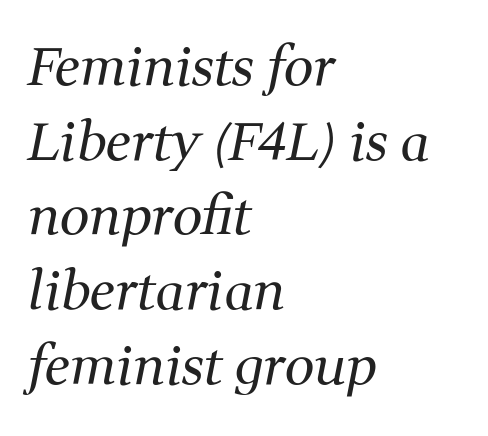
The image shows 53 px regular-weight serif type, italic (leaning right); set left-aligned, normal line spacing (1.41x), normal letter spacing, not underlined; medium stroke contrast and a medium x-height.
